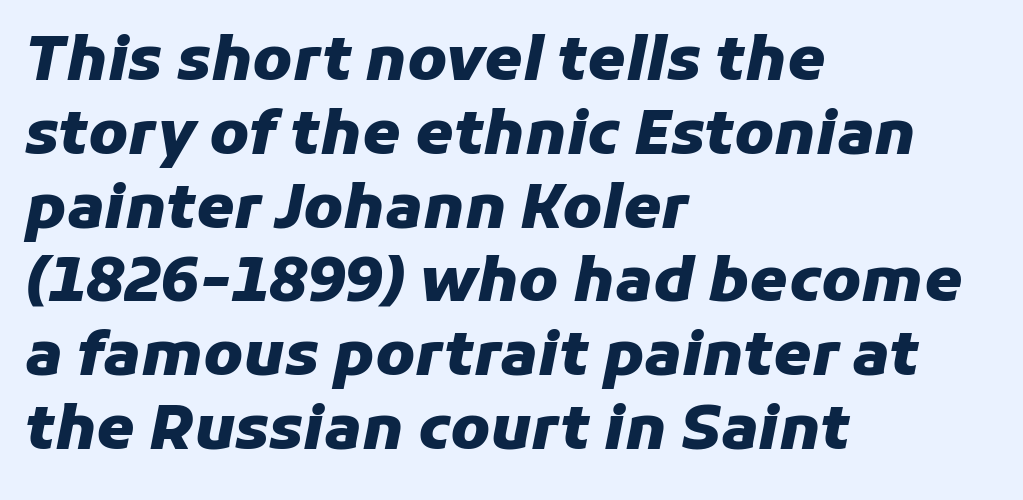
In terms of letterspacing, this is plain default setting. Each letter keeps its own natural width here, so spacing adapts to shape. Each row of text sits above clean, open space. The lettering tilts uniformly, giving the passage an italic look. The paragraph has a hard left edge and a soft right edge.
